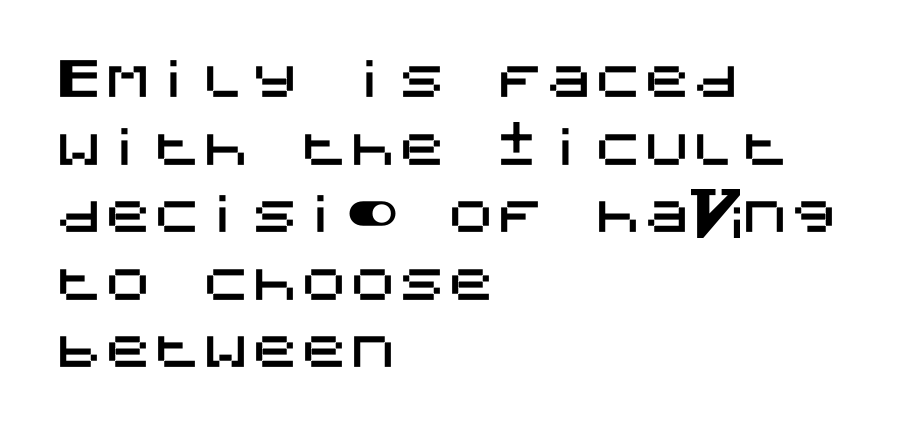
This sample uses an upright cut, with every glyph sitting square on the baseline. Baseline-to-baseline distance is the conventional proportion of letter height. This rendering uses left alignment, leaving the right contour irregular. Underline: absent.
